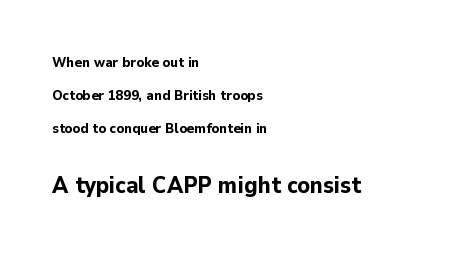
The glyphs have the mass of a bold cut. The typography opts for an upright posture over an oblique one. Letter spacing: default. Reading top to bottom, the characters get bigger at the block break.
